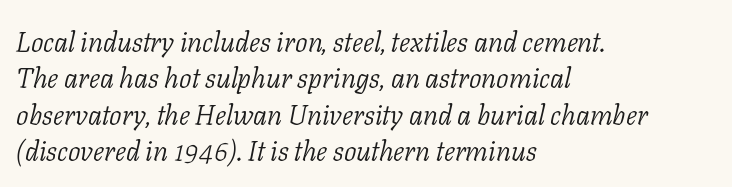
{"serif": "yes", "italic": "yes", "lean": "right", "slant_degrees": 11, "bold": "no", "weight": "light", "width": "normal", "stroke_contrast": "low", "x_height": "medium", "monospaced": "no", "underline": "no", "align": "left", "line_spacing": "normal", "line_spacing_ratio": 1.3, "letter_spacing": "normal", "letter_spacing_em": 0.0, "glyph_px": 28}
